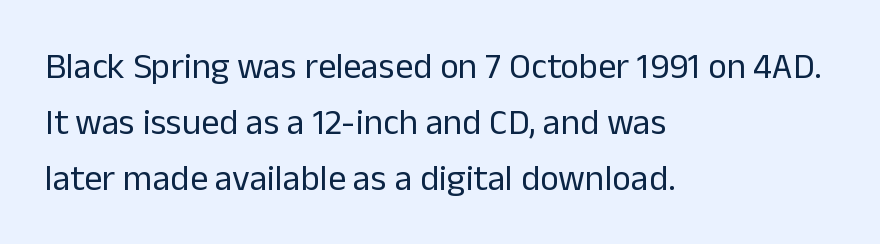
{"serif": "no", "italic": "no", "bold": "no", "weight": "regular", "width": "normal", "stroke_contrast": "low", "x_height": "medium", "monospaced": "no", "underline": "no", "align": "left", "line_spacing": "normal", "line_spacing_ratio": 1.56, "letter_spacing": "normal", "letter_spacing_em": 0.0, "glyph_px": 36}
